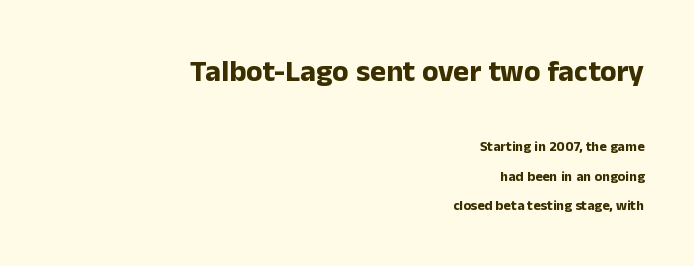
Q: Is the text bold? A: Yes.
Q: Is the text italic (slanted)? A: No, it is upright.
Q: Is the typeface a serif or a sans-serif typeface? A: Sans-serif.
Q: Is the text underlined? A: No.
Q: How is the paragraph aligned? A: Right-aligned.
Q: Is the spacing between letters normal or unusually wide? A: Normal.
Q: Is the spacing between lines tight, normal or loose? A: Loose.
Q: Which block of text is set in a larger size, the first (top) or the second (bottom)? A: The first (top) one.
Q: Width (condensed, normal, or wide)? A: Normal.
Q: Stroke contrast? A: Low.
Q: x-height? A: Medium.
Q: Monospaced? A: No.
